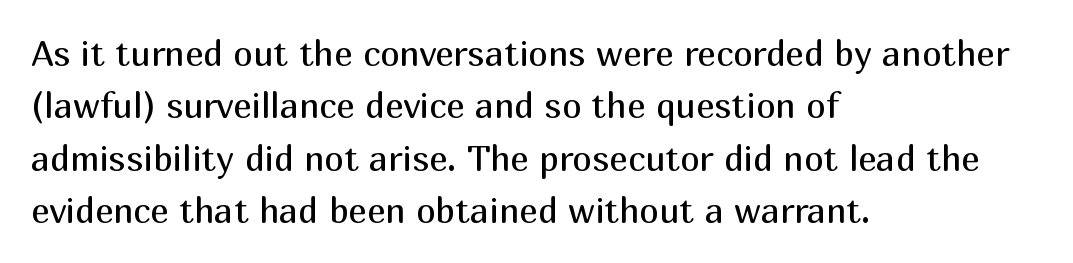
The image shows 35 px regular-weight sans-serif type, upright; set left-aligned, normal line spacing (1.5x), normal letter spacing, not underlined; medium stroke contrast and a medium x-height.
